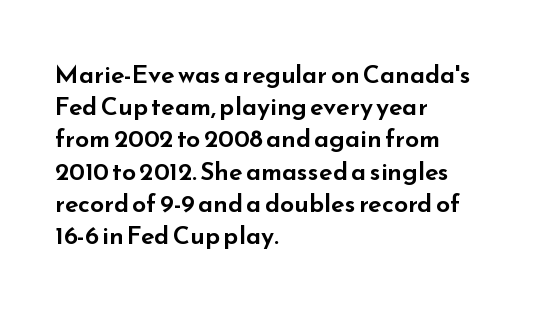
No italicization has been applied; the sample stays upright. This sample uses plain, unmodified letter spacing. Decoration check: the copy has no underline. The typesetter chose a ragged-right arrangement here. Interline gaps are of average width in this sample.
